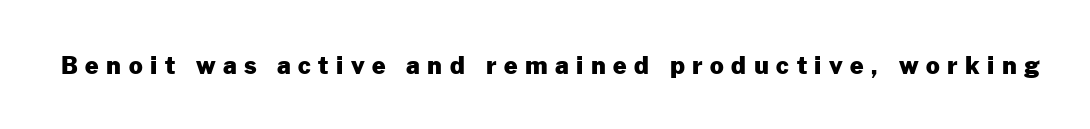
The image shows 24 px bold type, upright; set unusually wide letter spacing (+0.31 em), not underlined.
